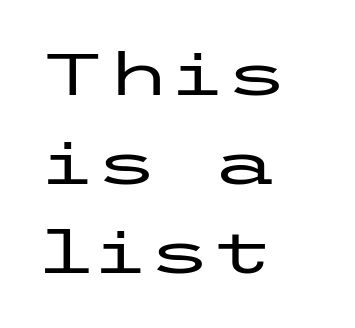
Q: Is the text italic (slanted)? A: No, it is upright.
Q: Is the typeface a serif or a sans-serif typeface? A: Sans-serif.
Q: Is the text underlined? A: No.
Q: How is the paragraph aligned? A: Left-aligned.
Q: Is the spacing between letters normal or unusually wide? A: Normal.
Q: Is the spacing between lines tight, normal or loose? A: Normal.
Q: Width (condensed, normal, or wide)? A: Wide.
Q: Stroke contrast? A: Low.
Q: x-height? A: Medium.
